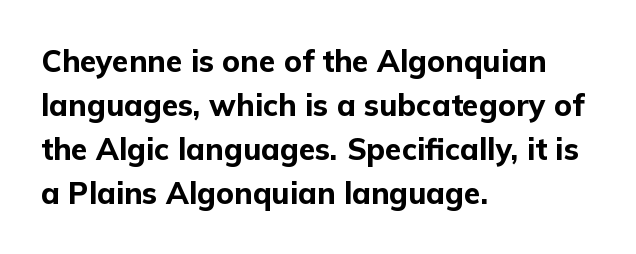
Q: Is the text bold? A: Yes.
Q: Is the text italic (slanted)? A: No, it is upright.
Q: Is the typeface a serif or a sans-serif typeface? A: Sans-serif.
Q: Is the text underlined? A: No.
Q: How is the paragraph aligned? A: Left-aligned.
Q: Is the spacing between letters normal or unusually wide? A: Normal.
Q: Is the spacing between lines tight, normal or loose? A: Normal.
Q: Width (condensed, normal, or wide)? A: Normal.
Q: Stroke contrast? A: Low.
Q: x-height? A: Medium.
Q: Monospaced? A: No.
